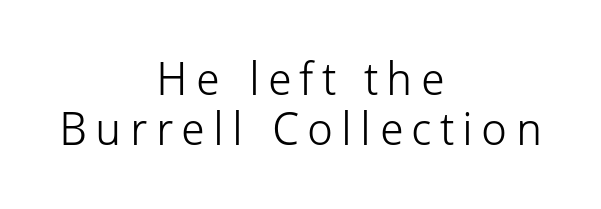
Q: Is the text bold? A: No.
Q: Is the text italic (slanted)? A: No, it is upright.
Q: Is the typeface a serif or a sans-serif typeface? A: Sans-serif.
Q: Is the text underlined? A: No.
Q: How is the paragraph aligned? A: Centered.
Q: Is the spacing between lines tight, normal or loose? A: Tight.
Q: Width (condensed, normal, or wide)? A: Normal.
Q: Stroke contrast? A: Low.
Q: x-height? A: Medium.
Q: Monospaced? A: No.
